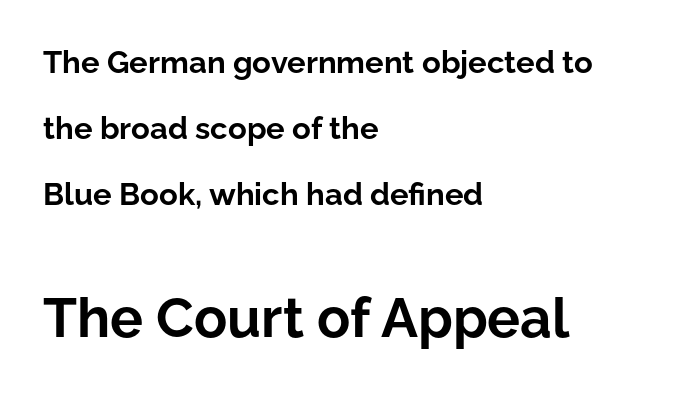
Q: Is the text bold? A: Yes.
Q: Is the text italic (slanted)? A: No, it is upright.
Q: Is the typeface a serif or a sans-serif typeface? A: Sans-serif.
Q: Is the text underlined? A: No.
Q: How is the paragraph aligned? A: Left-aligned.
Q: Is the spacing between letters normal or unusually wide? A: Normal.
Q: Is the spacing between lines tight, normal or loose? A: Loose.
Q: Which block of text is set in a larger size, the first (top) or the second (bottom)? A: The second (bottom) one.
Q: Width (condensed, normal, or wide)? A: Normal.
Q: Stroke contrast? A: Low.
Q: x-height? A: Medium.
Q: Monospaced? A: No.
